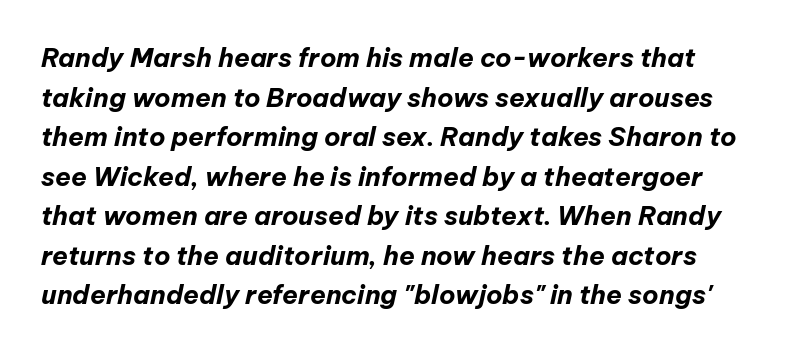
Honestly, the letter spacing is just normal — you wouldn't notice it. Only glyphs here, with clear space below each row. Pretty heavy lettering here — definitely bold. The typography opts for an oblique posture over an upright one. Evenly set lines give the paragraph a standard silhouette.
